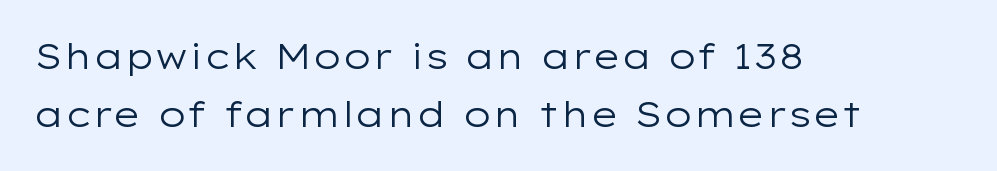
The image shows 35 px regular-weight, wide sans-serif type, upright; set left-aligned, normal line spacing (1.66x), normal letter spacing, not underlined; low stroke contrast and a medium x-height.
